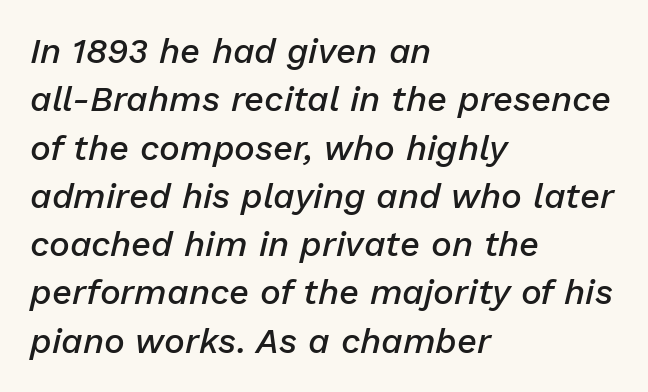
The image shows 35 px semibold type, italic (leaning right); set left-aligned, normal line spacing (1.38x), normal letter spacing, not underlined; low stroke contrast and a medium x-height.
